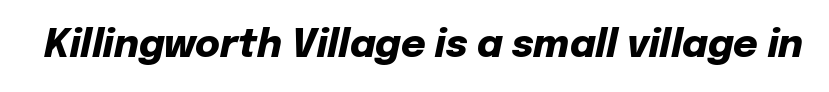
The image shows 38 px heavy type, italic (leaning right); set normal letter spacing, not underlined; low stroke contrast and a medium x-height.
